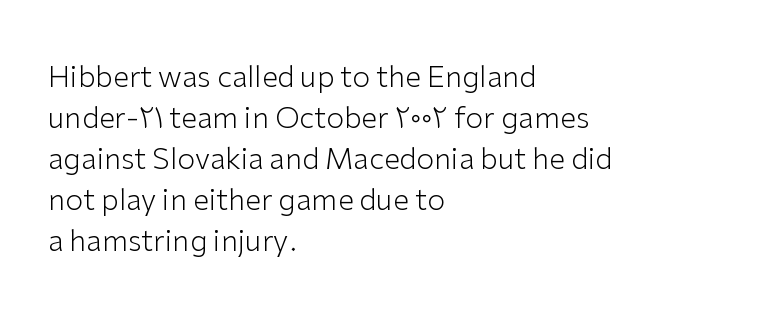
{"serif": "no", "italic": "no", "bold": "no", "weight": "light", "width": "normal", "stroke_contrast": "low", "x_height": "medium", "monospaced": "no", "underline": "no", "align": "left", "line_spacing": "normal", "line_spacing_ratio": 1.41, "letter_spacing": "normal", "letter_spacing_em": 0.0, "glyph_px": 29}
